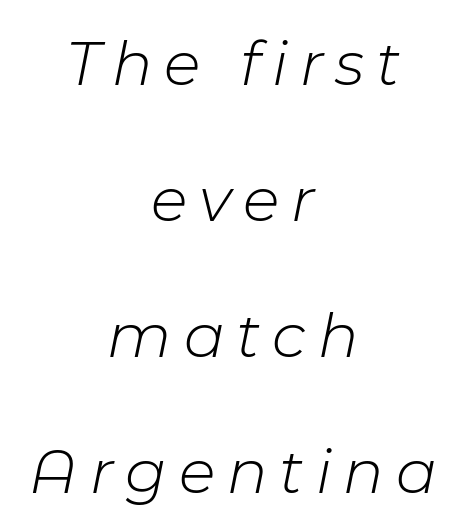
The image shows 66 px light type, italic (leaning right); set centered, loose line spacing (2.06x), not underlined; low stroke contrast and a medium x-height.
